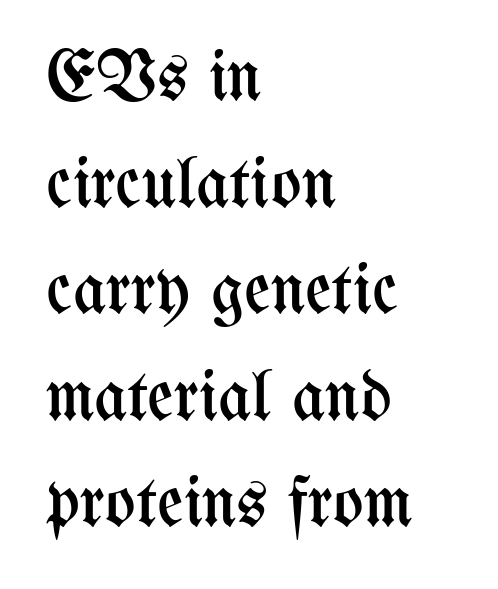
{"italic": "no", "bold": "no", "weight": "regular", "width": "condensed", "stroke_contrast": "medium", "x_height": "medium", "monospaced": "no", "underline": "no", "align": "left", "line_spacing": "normal", "line_spacing_ratio": 1.48, "letter_spacing": "normal", "letter_spacing_em": 0.0, "glyph_px": 72}
